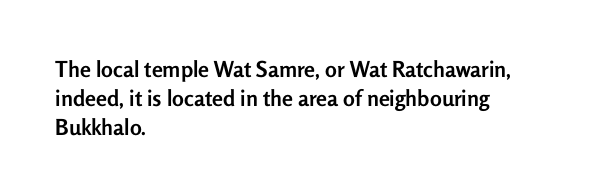
The image shows 22 px bold type, upright; set left-aligned, normal line spacing (1.31x), normal letter spacing, not underlined.
